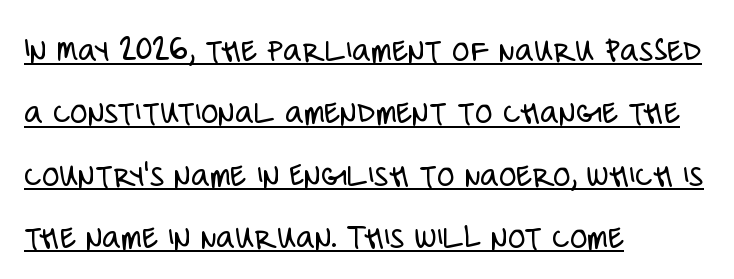
Each letter keeps its own natural width here, so spacing adapts to shape. Vertical strokes here are truly vertical. The rendering uses the underline text-decoration. On a weight scale, this lands at 450 or below. These lines keep a tight, regular rhythm from letter to letter.
